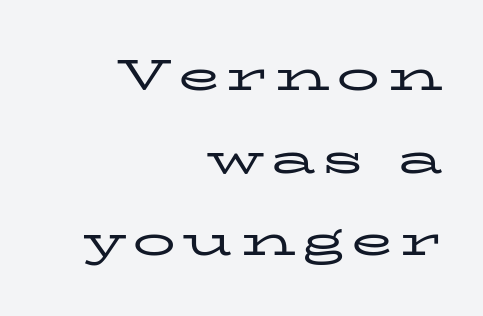
The image shows 43 px regular-weight, wide serif type, upright; set right-aligned, loose line spacing (1.92x), not underlined; low stroke contrast and a medium x-height.
